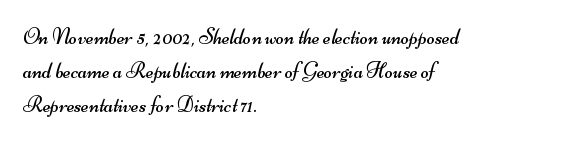
The font sits on the lighter half of the weight spectrum, regular included. Default kerning and tracking; the words read as compact shapes. The vertical gap from one line to the next is medium. Caption: multi-line text, flush left, ragged right. The glyphs are unaccompanied by any horizontal stroke below them.
